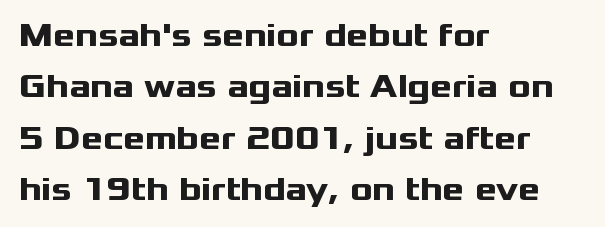
The image shows 33 px heavy, wide sans-serif type, upright; set left-aligned, normal line spacing (1.56x), normal letter spacing, not underlined; medium stroke contrast and a medium x-height.
